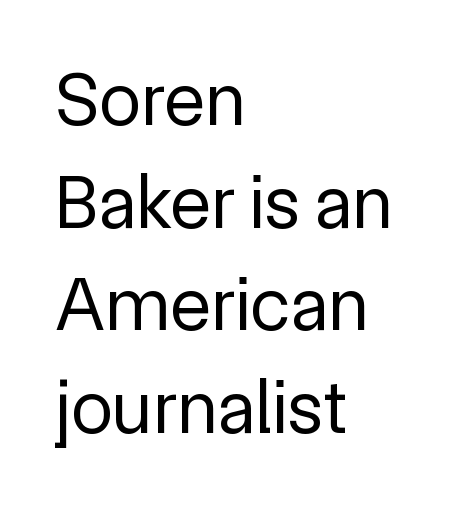
The image shows 76 px regular-weight sans-serif type, upright; set left-aligned, normal line spacing (1.35x), normal letter spacing, not underlined; a medium x-height.
